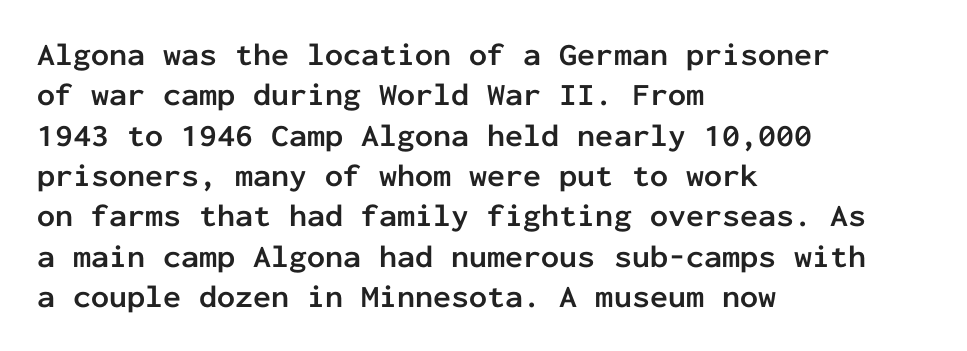
The image shows 32 px semibold sans-serif type, upright, monospaced; set left-aligned, normal line spacing (1.26x), normal letter spacing, not underlined; low stroke contrast and a medium x-height.
